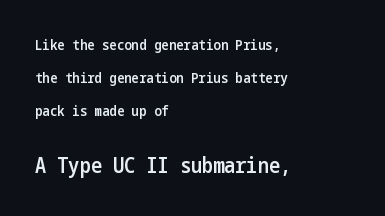
{"italic": "no", "bold": "semi", "underline": "no", "align": "left", "line_spacing": "loose", "line_spacing_ratio": 2.35, "letter_spacing": "normal", "letter_spacing_em": 0.0, "larger_block": "second", "size_ratio": 1.5, "glyph_px": 21}
